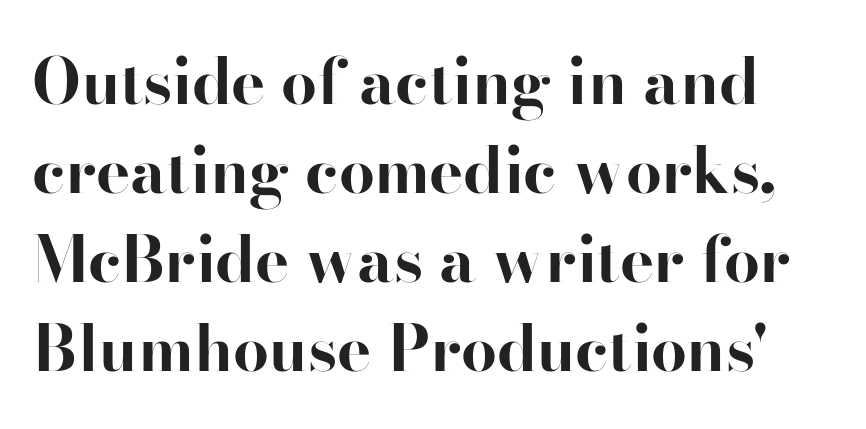
{"serif": "yes", "italic": "no", "bold": "yes", "weight": "bold", "width": "normal", "stroke_contrast": "high", "x_height": "small", "monospaced": "no", "underline": "no", "line_spacing": "normal", "line_spacing_ratio": 1.39, "letter_spacing": "normal", "letter_spacing_em": 0.0, "glyph_px": 64}
